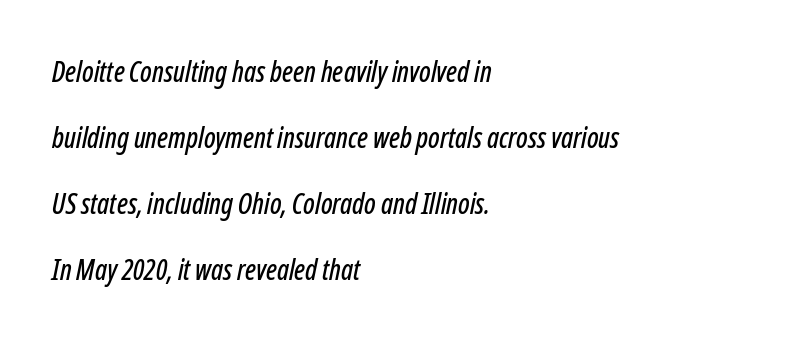
The image shows 28 px condensed type, italic (leaning right); set left-aligned, loose line spacing (2.36x), normal letter spacing, not underlined; low stroke contrast and a medium x-height.
